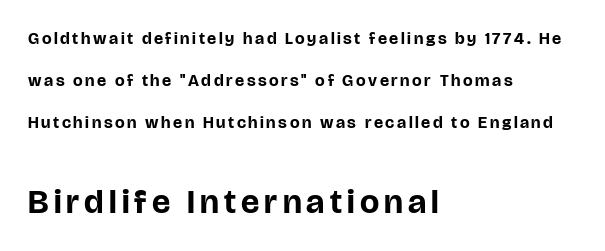
Q: Is the text bold? A: Yes.
Q: Is the text italic (slanted)? A: No, it is upright.
Q: Is the typeface a serif or a sans-serif typeface? A: Sans-serif.
Q: Is the text underlined? A: No.
Q: How is the paragraph aligned? A: Left-aligned.
Q: Is the spacing between lines tight, normal or loose? A: Loose.
Q: Which block of text is set in a larger size, the first (top) or the second (bottom)? A: The second (bottom) one.
Q: Width (condensed, normal, or wide)? A: Normal.
Q: Stroke contrast? A: Low.
Q: x-height? A: Large.
Q: Monospaced? A: No.
